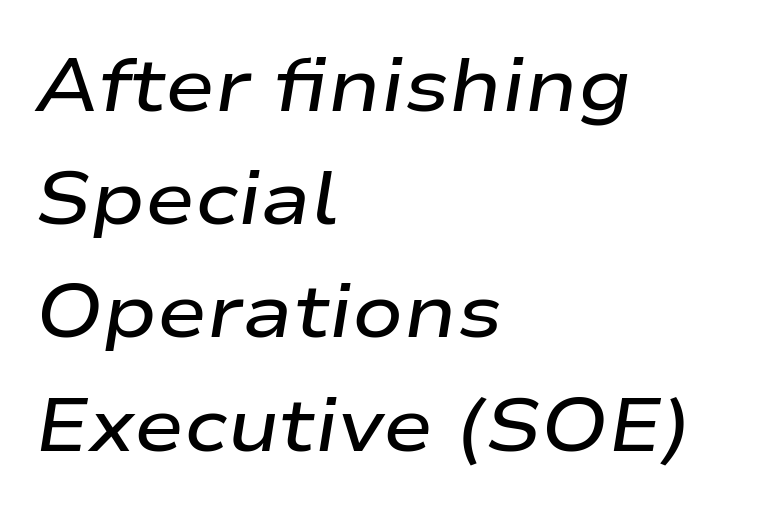
The block of text has a typical density, with ordinary space between rows. The type is set solid horizontally, with unmodified tracking. Its strokes are somewhat broadened, the hallmark of semibold type. One-word summary of the alignment: left. The letters advance in unequal steps, a hallmark of proportional type.
